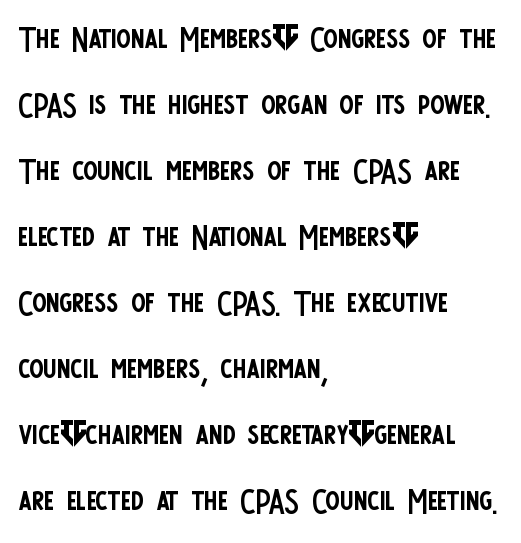
Q: Is the text bold? A: No.
Q: Is the text italic (slanted)? A: No, it is upright.
Q: Is the typeface a serif or a sans-serif typeface? A: Sans-serif.
Q: Is the text underlined? A: No.
Q: How is the paragraph aligned? A: Left-aligned.
Q: Is the spacing between letters normal or unusually wide? A: Normal.
Q: Is the spacing between lines tight, normal or loose? A: Normal.
Q: Width (condensed, normal, or wide)? A: Condensed.
Q: Stroke contrast? A: Low.
Q: x-height? A: Large.
Q: Monospaced? A: No.
